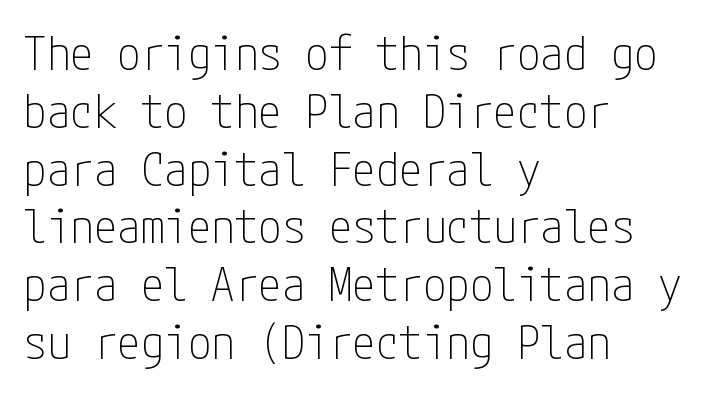
{"serif": "no", "italic": "no", "bold": "no", "weight": "thin", "width": "condensed", "stroke_contrast": "low", "x_height": "medium", "underline": "no", "align": "left", "line_spacing_ratio": 1.23, "letter_spacing": "normal", "letter_spacing_em": 0.0, "glyph_px": 47}
